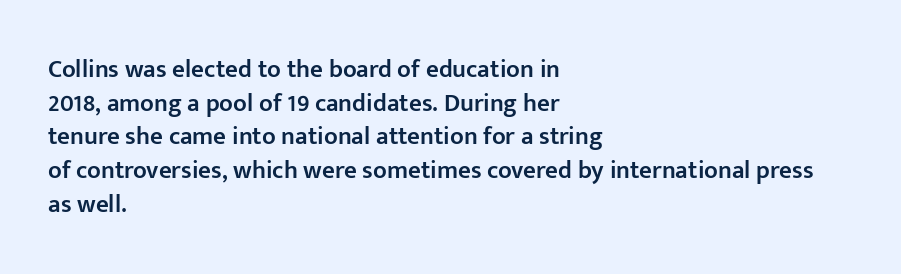
The image shows 25 px text type, upright; set left-aligned, normal line spacing (1.35x), normal letter spacing, not underlined.
